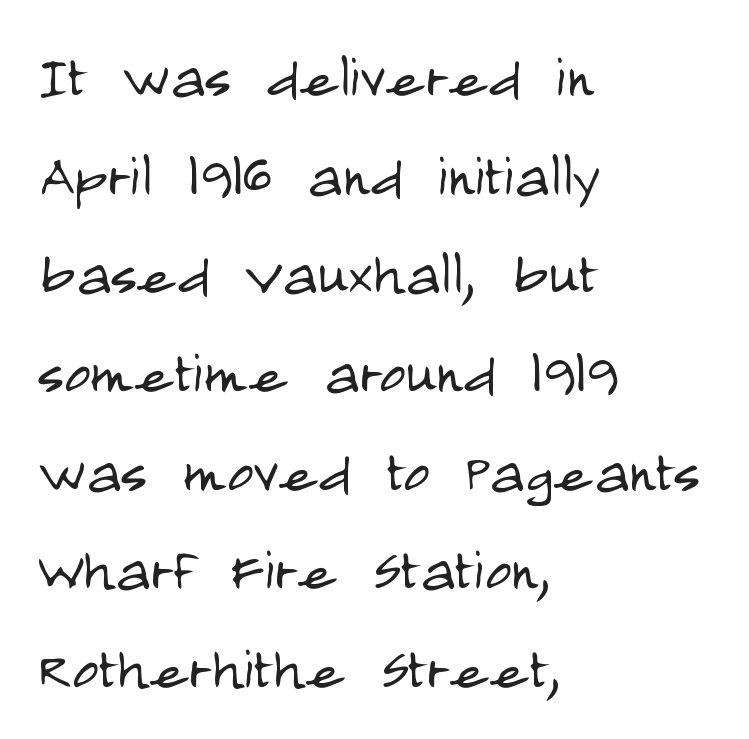
{"serif": "no", "italic": "no", "bold": "no", "weight": "light", "width": "condensed", "stroke_contrast": "low", "x_height": "large", "monospaced": "no", "underline": "no", "align": "left", "line_spacing": "normal", "line_spacing_ratio": 1.37, "letter_spacing": "normal", "letter_spacing_em": 0.0, "glyph_px": 72}
